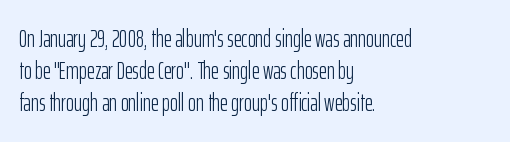
{"italic": "no", "bold": "no", "underline": "no", "align": "left", "line_spacing": "normal", "line_spacing_ratio": 1.34, "letter_spacing": "normal", "letter_spacing_em": 0.0, "glyph_px": 24}
